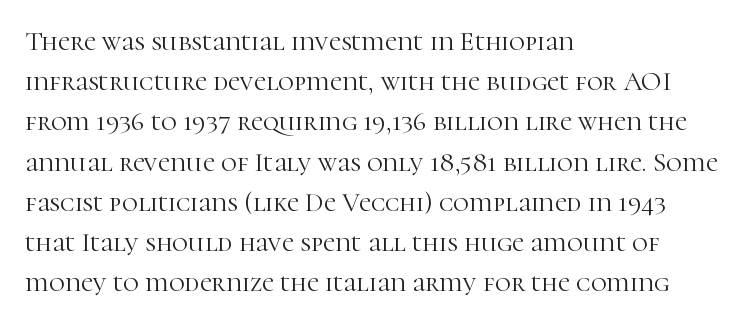
{"italic": "no", "bold": "no", "underline": "no", "align": "left", "line_spacing": "normal", "line_spacing_ratio": 1.49, "letter_spacing": "normal", "letter_spacing_em": 0.0, "glyph_px": 27}
